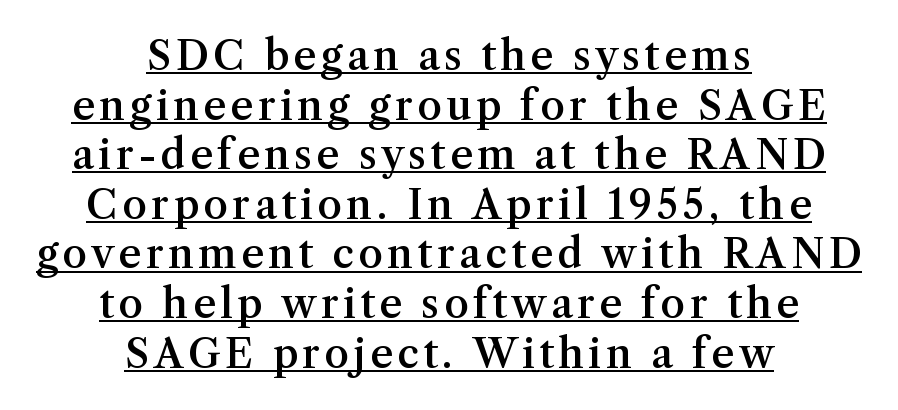
{"serif": "yes", "italic": "no", "bold": "semi", "weight": "semibold", "width": "normal", "stroke_contrast": "medium", "x_height": "medium", "monospaced": "no", "underline": "yes", "align": "center", "line_spacing_ratio": 1.24, "glyph_px": 40}
